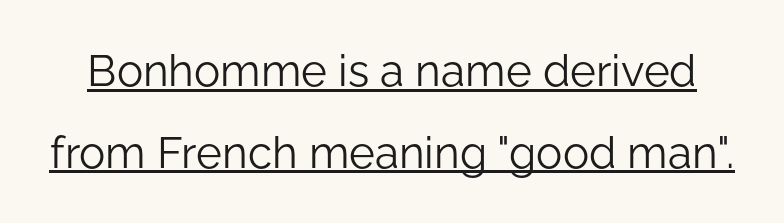
Serifs: no, the terminals of the letterforms are clean. The passage shown has conventional tracking throughout. Notice how a bar underscores the lettering throughout. The cut favours lightness, reaching ordinary text weight at its darkest.
